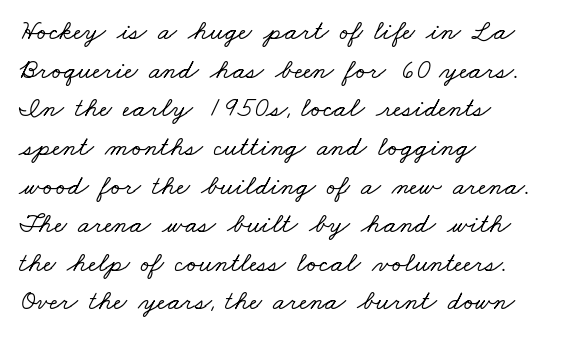
Descender tails drop into unmarked territory. Observe the ordinary spacing: letters are neighbours, not strangers. The passage shown is typeset with a serif family. Spacing verdict: proportional, widths tailored to each character. Each line starts at the same left margin while the right side varies.
